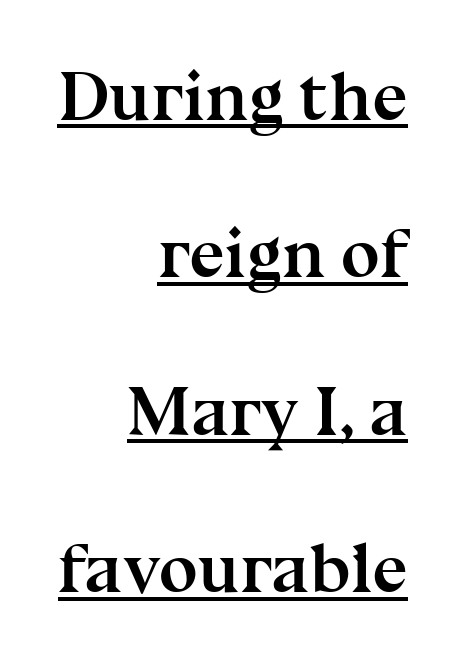
The image shows 70 px semibold serif type, upright; set right-aligned, loose line spacing (2.25x), normal letter spacing, underlined; medium stroke contrast and a medium x-height.
